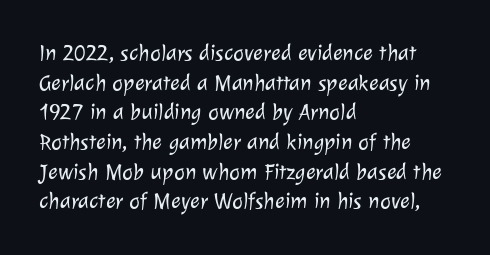
Q: Is the text bold? A: No.
Q: Is the text underlined? A: No.
Q: How is the paragraph aligned? A: Left-aligned.
Q: Is the spacing between letters normal or unusually wide? A: Normal.
Q: Is the spacing between lines tight, normal or loose? A: Normal.
